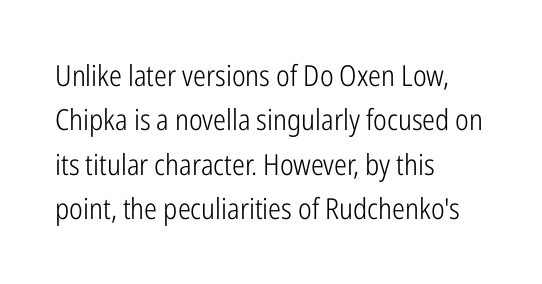
The image shows 29 px light, condensed sans-serif type, upright; set left-aligned, normal line spacing (1.53x), normal letter spacing, not underlined; low stroke contrast and a medium x-height.
